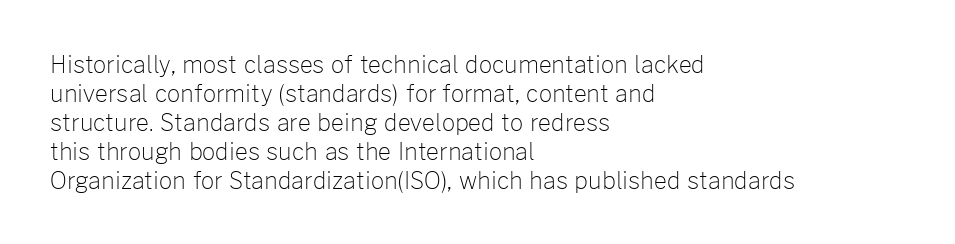
Q: Is the text bold? A: No.
Q: Is the text italic (slanted)? A: No, it is upright.
Q: Is the text underlined? A: No.
Q: How is the paragraph aligned? A: Left-aligned.
Q: Is the spacing between letters normal or unusually wide? A: Normal.
Q: Is the spacing between lines tight, normal or loose? A: Normal.
